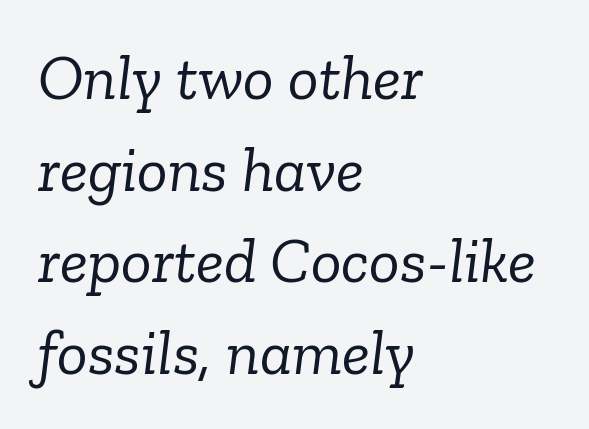
The image shows 64 px light serif type, italic (leaning right); set left-aligned, normal line spacing (1.43x), normal letter spacing, not underlined; low stroke contrast and a medium x-height.
